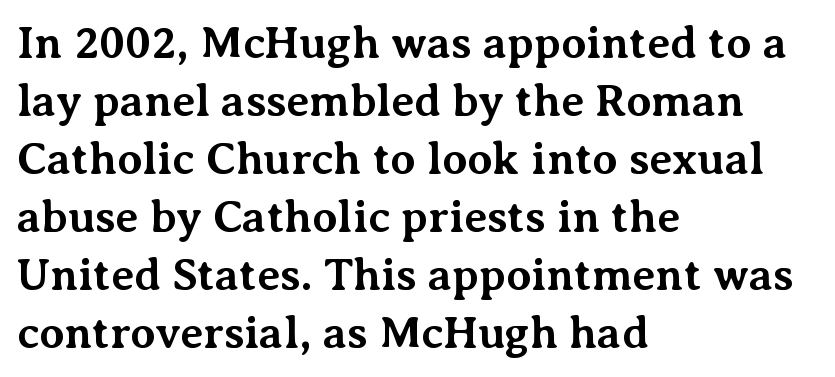
The image shows 45 px bold serif type, upright; set left-aligned, normal line spacing (1.29x), normal letter spacing, not underlined; medium stroke contrast and a medium x-height.
